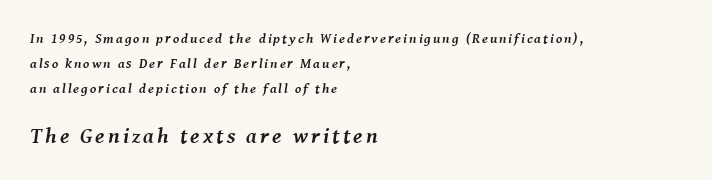
The image shows 22 px bold type, italic (leaning right); set left-aligned, line spacing 1.79x, not underlined; the second (bottom) block is 1.57x larger.
